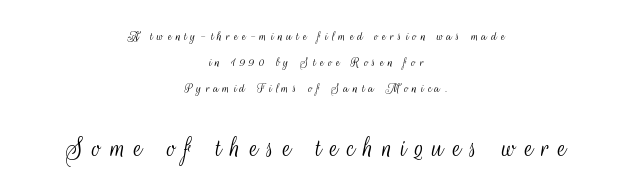
{"serif": "no", "bold": "no", "weight": "light", "width": "condensed", "stroke_contrast": "medium", "x_height": "small", "monospaced": "no", "underline": "no", "align": "center", "line_spacing_ratio": 1.86, "letter_spacing": "wide", "letter_spacing_em": 0.29, "larger_block": "second", "size_ratio": 2.14, "glyph_px": 30}
